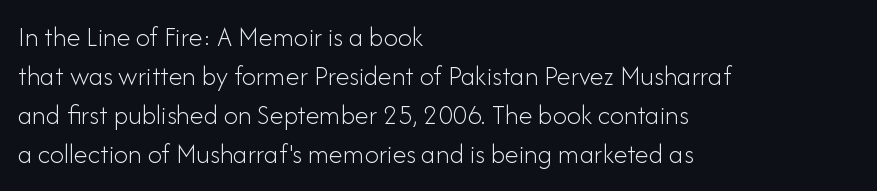
{"serif": "no", "italic": "no", "bold": "no", "weight": "light", "width": "normal", "stroke_contrast": "low", "x_height": "small", "monospaced": "no", "underline": "no", "align": "left", "line_spacing": "normal", "line_spacing_ratio": 1.39, "letter_spacing": "normal", "letter_spacing_em": 0.0, "glyph_px": 28}
